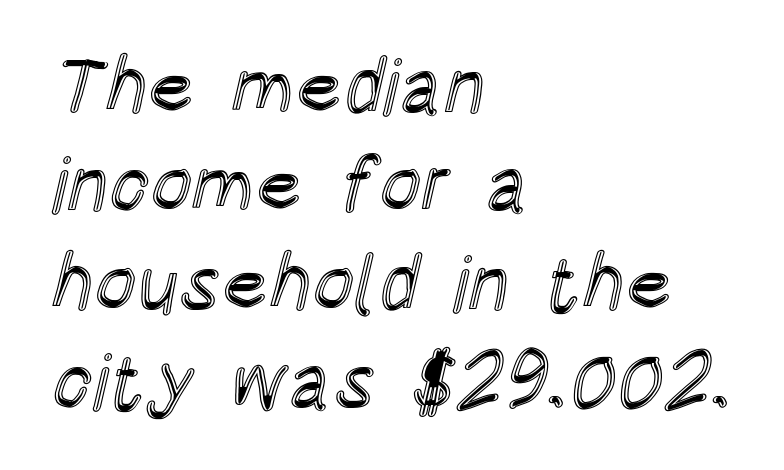
Q: Is the text italic (slanted)? A: Yes.
Q: Is the text underlined? A: No.
Q: How is the paragraph aligned? A: Left-aligned.
Q: Is the spacing between letters normal or unusually wide? A: Normal.
Q: Is the spacing between lines tight, normal or loose? A: Normal.
Q: Width (condensed, normal, or wide)? A: Condensed.
Q: x-height? A: Large.
Q: Monospaced? A: No.
